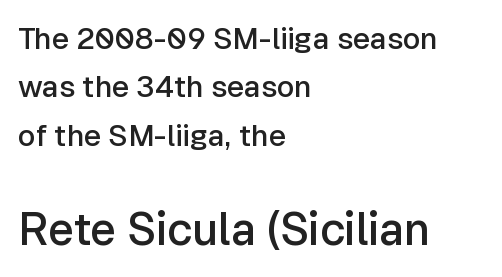
{"serif": "no", "italic": "no", "bold": "semi", "weight": "semibold", "width": "normal", "stroke_contrast": "low", "x_height": "medium", "monospaced": "no", "underline": "no", "align": "left", "line_spacing": "normal", "line_spacing_ratio": 1.61, "letter_spacing": "normal", "letter_spacing_em": 0.0, "larger_block": "second", "size_ratio": 1.5, "glyph_px": 45}
